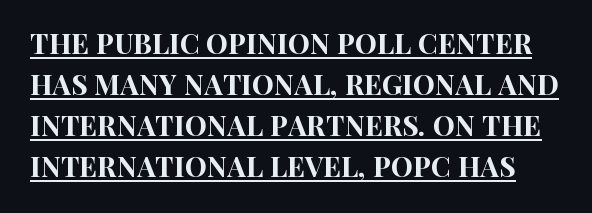
Summary of vertical rhythm: regular, with standard interline spacing. The horizontal fit of the characters is conventional and even. These lines were composed using upright roman letters. Proportional: the letters do not fall into vertical columns. Regarding serifs, this sample does without them.
